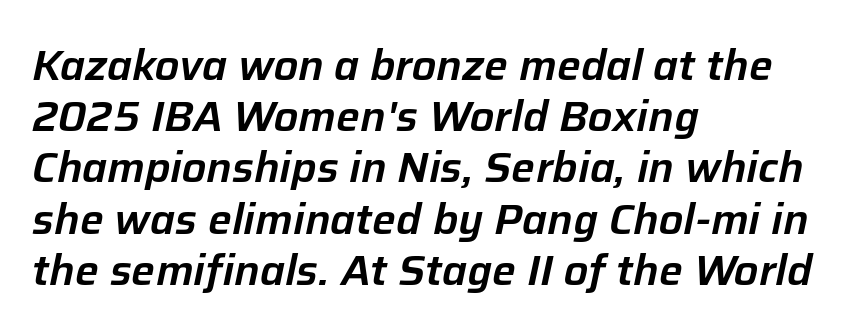
The specimen reads as italic at a glance. Leftover space on each line is placed entirely after the last word. Inter-character spacing is left at the font's built-in metrics. You could not count columns in this text — the font is proportionally spaced.
